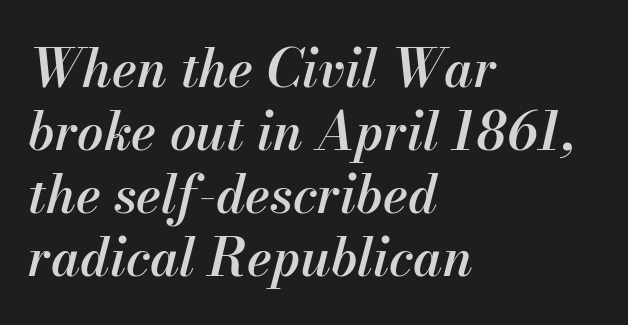
Q: Is the text bold? A: Semi-bold.
Q: Is the text italic (slanted)? A: Yes, it leans right by about 13 degrees.
Q: Is the text underlined? A: No.
Q: How is the paragraph aligned? A: Left-aligned.
Q: Is the spacing between letters normal or unusually wide? A: Normal.
Q: Width (condensed, normal, or wide)? A: Normal.
Q: Stroke contrast? A: Medium.
Q: x-height? A: Small.
Q: Monospaced? A: No.
